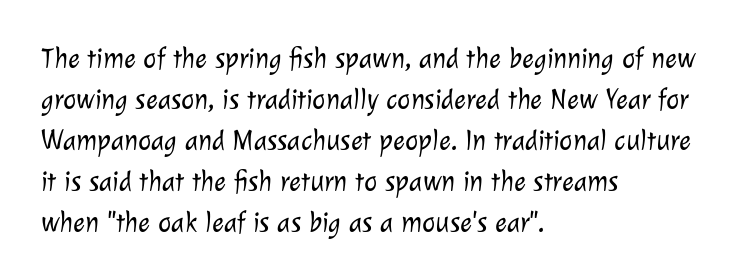
The face used here is proportionally spaced, like ordinary book or web type. Teacher's note: observe the even left margin — that is flush-left alignment. One glance says typical: line gaps are just what's usual. The line texture is even and compact thanks to regular tracking. Classification — sans serif.
